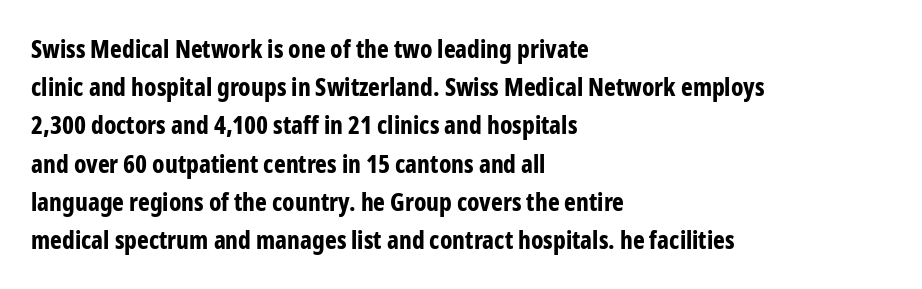
The image shows 25 px bold type, upright; set left-aligned, normal line spacing (1.53x), normal letter spacing, not underlined.
